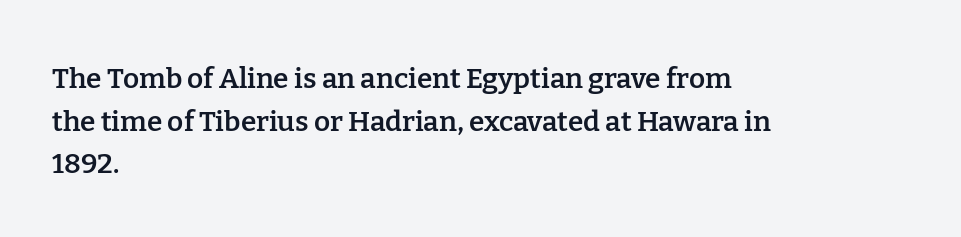
{"serif": "yes", "italic": "no", "bold": "semi", "weight": "semibold", "width": "normal", "stroke_contrast": "low", "x_height": "medium", "monospaced": "no", "underline": "no", "align": "left", "line_spacing": "normal", "line_spacing_ratio": 1.52, "letter_spacing": "normal", "letter_spacing_em": 0.0, "glyph_px": 28}
